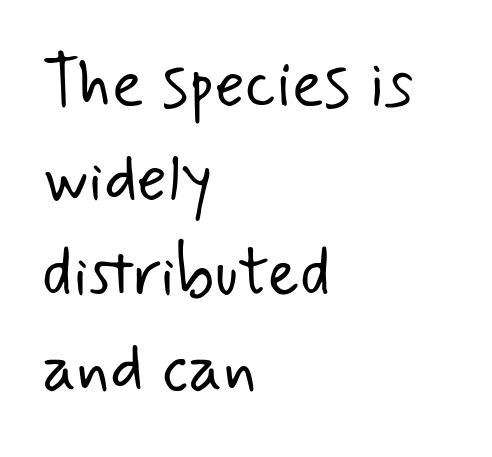
One glance says typical: line gaps are just what's usual. A student would call this left alignment; a typographer would say flush left, rag right. Any mark beneath the type? The region is blank. These glyphs show unthickened strokes, regular width or finer. The glyphs in this specimen are sans serif. The horizontal fit of the characters is conventional and even.
